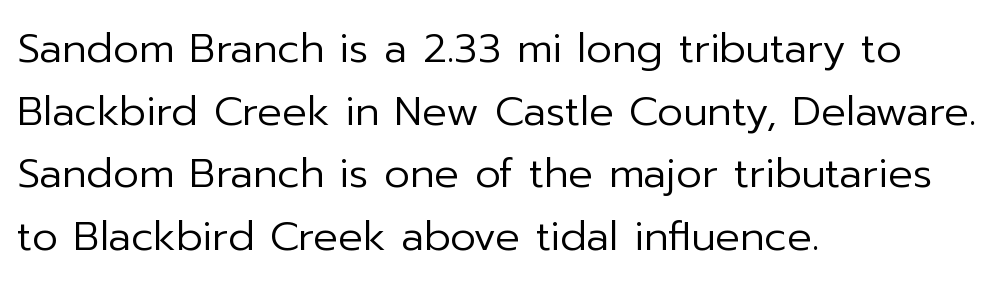
The image shows 41 px regular-weight sans-serif type, upright; set left-aligned, normal line spacing (1.53x), normal letter spacing, not underlined; low stroke contrast and a medium x-height.
